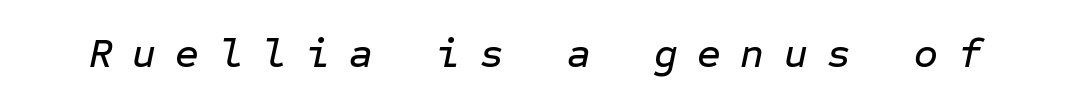
The image shows 41 px text type, italic (leaning right), monospaced; set unusually wide letter spacing (+0.48 em), not underlined; low stroke contrast and a medium x-height.
